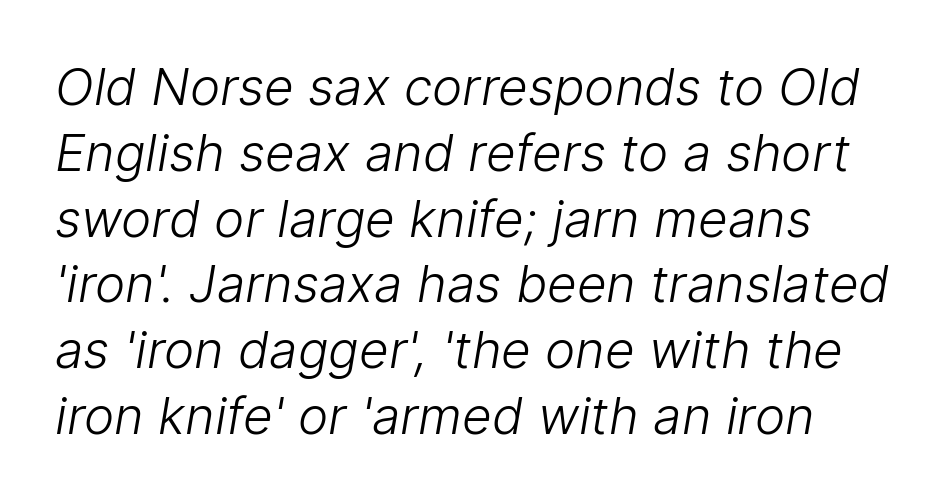
Weight: not bold — regular or lighter. Font category for this specimen: sans-serif. Character widths vary here, with narrow letters taking less room than wide ones. Each new line begins a customary step beneath the previous one. The rendering keeps characters at their native spacing. Each row of text sits above clean, open space.
